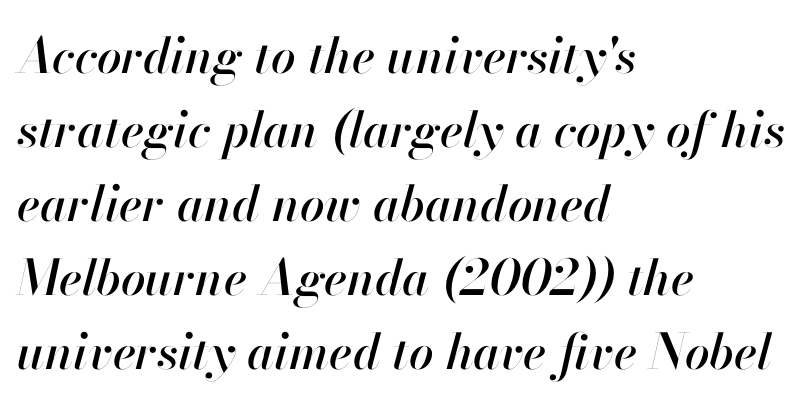
The image shows 49 px text type, italic (leaning right); set left-aligned, normal line spacing (1.51x), normal letter spacing, not underlined; high stroke contrast and a small x-height.
